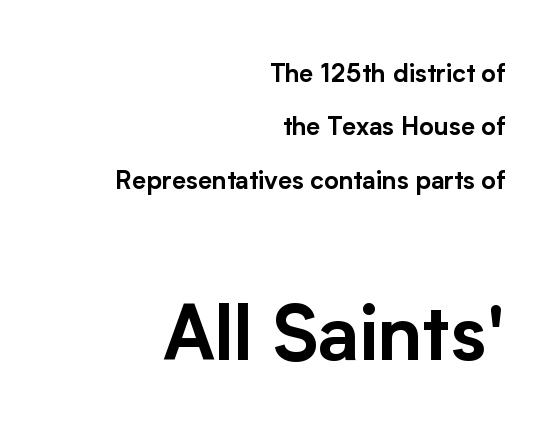
The leading is generous, giving the passage an open texture. There is no visible air inserted between adjacent glyphs. The compositor pushed each line to the right boundary. This is the regular roman posture of the typeface. The block sitting lower on the canvas is the one with enlarged characters. These lines are rendered in a variable-pitch font.
